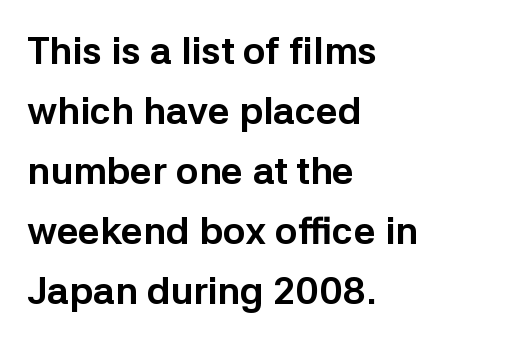
Regular leading. Students, note that the glyphs here touch the page at normal intervals. Each glyph is drawn with heavy, bold strokes. Think of a printed novel: that variable character pitch is what you see here.
